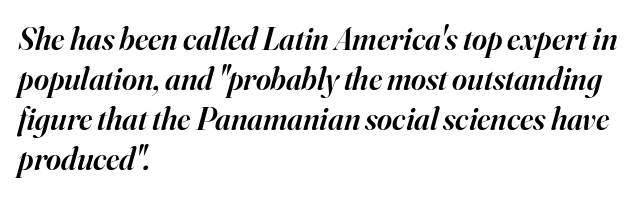
Q: Is the text bold? A: Semi-bold.
Q: Is the text italic (slanted)? A: Yes, it leans right by about 16 degrees.
Q: Is the typeface a serif or a sans-serif typeface? A: Serif.
Q: Is the text underlined? A: No.
Q: How is the paragraph aligned? A: Left-aligned.
Q: Is the spacing between letters normal or unusually wide? A: Normal.
Q: Is the spacing between lines tight, normal or loose? A: Normal.
Q: Width (condensed, normal, or wide)? A: Normal.
Q: Stroke contrast? A: High.
Q: x-height? A: Small.
Q: Monospaced? A: No.
